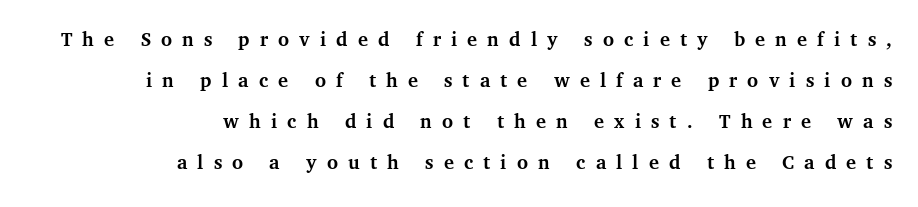
The line-height multiplier appears high, well above default. Substantial extra tracking has been applied to these lines. Each glyph is drawn with heavy, bold strokes. The setting favours the right margin, as signatures and pull-quotes sometimes do.
